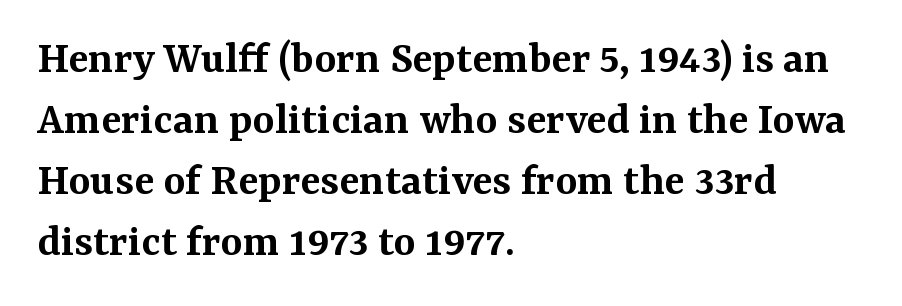
As a designer I'd log this as weight 600, semibold. In terms of letterform style, serifs are clearly present. Proportional: the letters do not fall into vertical columns. The ragged edge is on the right, which tells us the setting is flush left. Unmarked baselines from the first word to the last.
